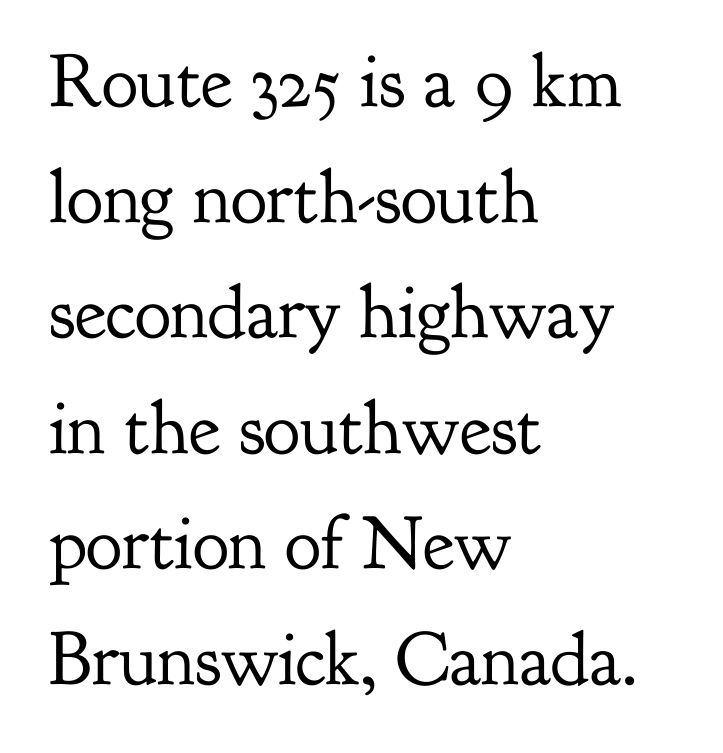
Q: Is the text bold? A: No.
Q: Is the text italic (slanted)? A: No, it is upright.
Q: Is the typeface a serif or a sans-serif typeface? A: Serif.
Q: Is the text underlined? A: No.
Q: How is the paragraph aligned? A: Left-aligned.
Q: Is the spacing between letters normal or unusually wide? A: Normal.
Q: Is the spacing between lines tight, normal or loose? A: Normal.
Q: Width (condensed, normal, or wide)? A: Normal.
Q: Stroke contrast? A: Low.
Q: x-height? A: Small.
Q: Monospaced? A: No.
